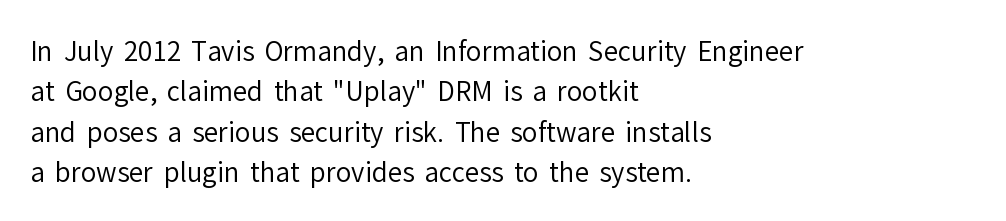
{"italic": "no", "bold": "no", "underline": "no", "align": "left", "line_spacing": "normal", "line_spacing_ratio": 1.55, "letter_spacing": "normal", "letter_spacing_em": 0.0, "glyph_px": 26}
